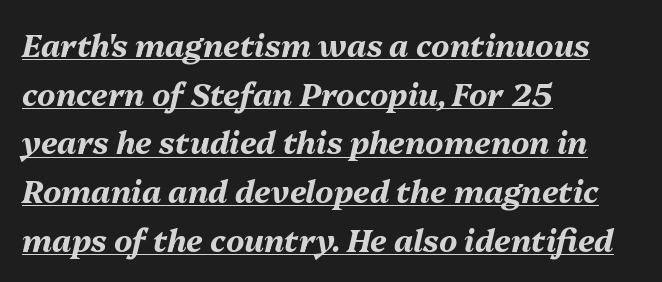
The image shows 31 px bold type, italic (leaning right); set left-aligned, normal line spacing (1.57x), normal letter spacing, underlined; medium stroke contrast and a medium x-height.
